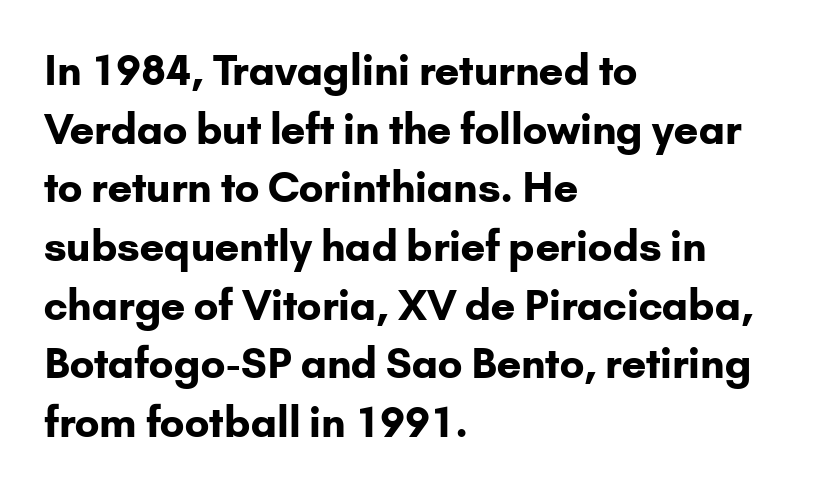
{"serif": "no", "italic": "no", "bold": "yes", "weight": "bold", "width": "normal", "stroke_contrast": "low", "x_height": "small", "monospaced": "no", "underline": "no", "align": "left", "line_spacing": "normal", "line_spacing_ratio": 1.43, "letter_spacing": "normal", "letter_spacing_em": 0.0, "glyph_px": 41}
